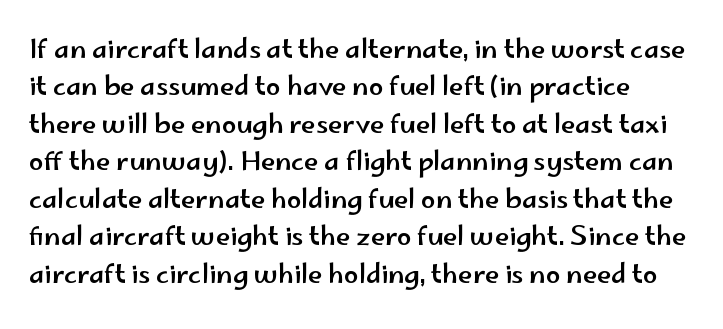
{"italic": "no", "underline": "no", "line_spacing": "normal", "line_spacing_ratio": 1.44, "letter_spacing": "normal", "letter_spacing_em": 0.0, "glyph_px": 26}
